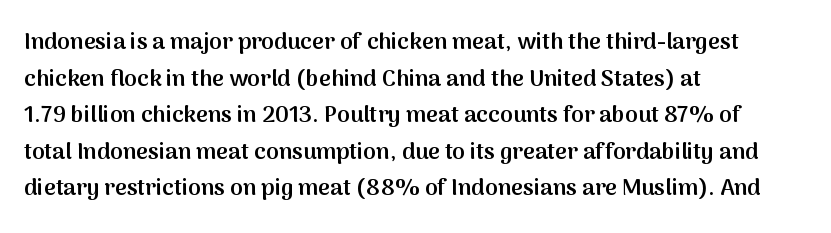
The type is set solid horizontally, with unmodified tracking. Visually the block forms a straight wall on the left and a jagged coastline on the right. Does the lettering tilt? It doesn't — this is upright. Baseline-to-baseline distance is the conventional proportion of letter height. Anything drawn beneath the words? Only blank space.
